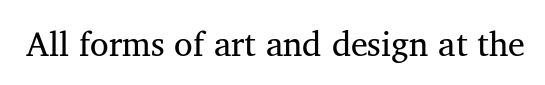
Q: Is the text bold? A: No.
Q: Is the text italic (slanted)? A: No, it is upright.
Q: Is the typeface a serif or a sans-serif typeface? A: Serif.
Q: Is the text underlined? A: No.
Q: Is the spacing between letters normal or unusually wide? A: Normal.
Q: Width (condensed, normal, or wide)? A: Normal.
Q: Stroke contrast? A: Medium.
Q: x-height? A: Medium.
Q: Monospaced? A: No.
